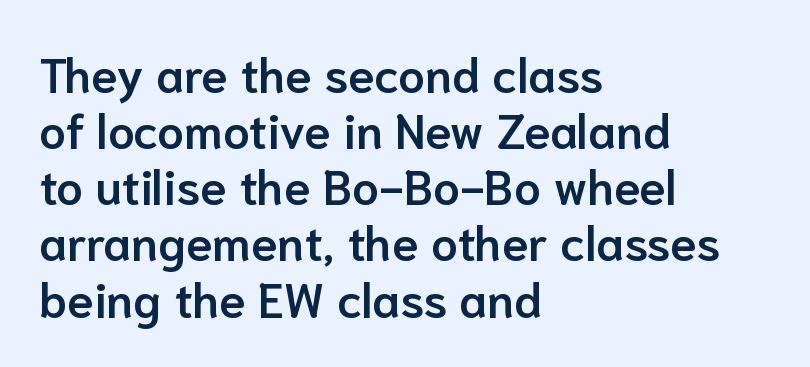
{"serif": "no", "italic": "no", "bold": "semi", "weight": "semibold", "width": "normal", "stroke_contrast": "low", "x_height": "medium", "monospaced": "no", "underline": "no", "align": "left", "line_spacing_ratio": 1.17, "letter_spacing": "normal", "letter_spacing_em": 0.0, "glyph_px": 48}
